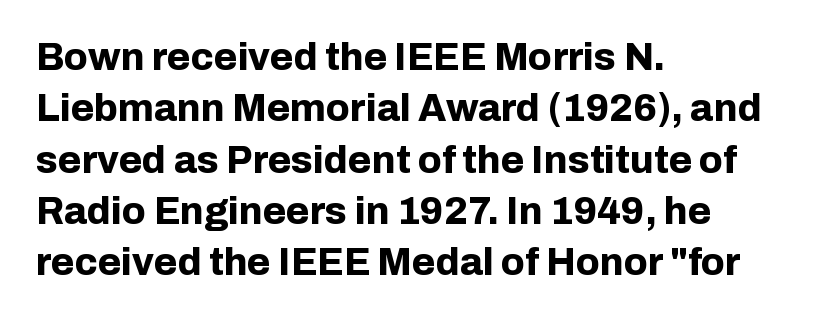
The passage shown is not underscored anywhere. A roman cut, with each character standing at attention. A student would call this left alignment; a typographer would say flush left, rag right. Inter-character spacing is left at the font's built-in metrics.
